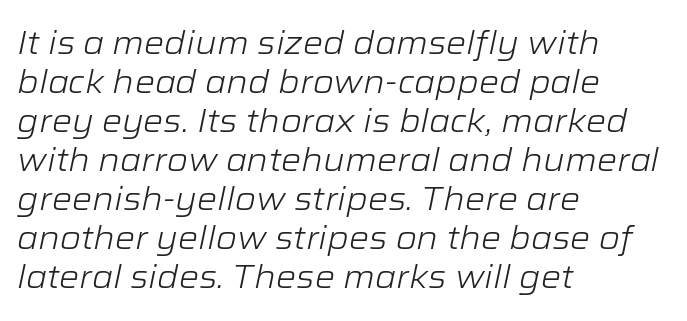
The image shows 32 px light, wide type, italic (leaning right); set left-aligned, line spacing 1.22x, normal letter spacing, not underlined; low stroke contrast and a medium x-height.
